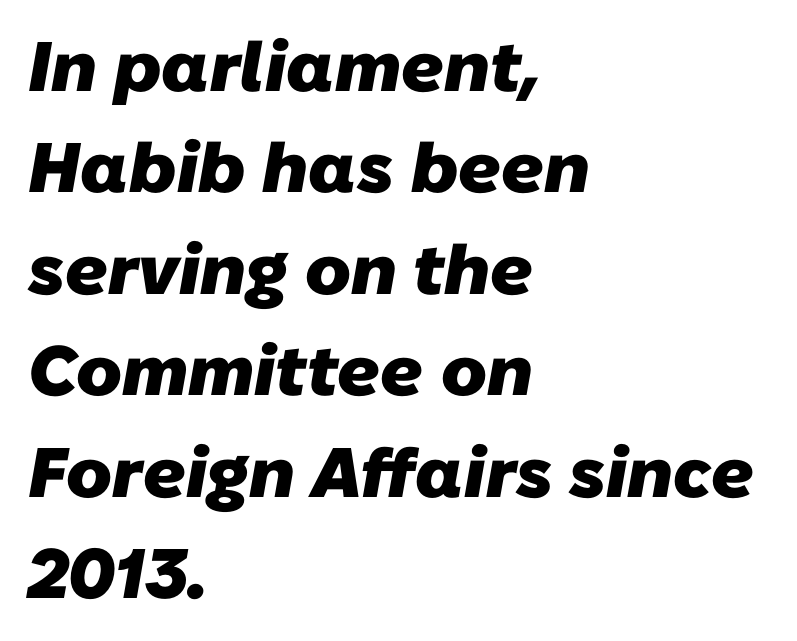
{"serif": "no", "bold": "yes", "weight": "heavy", "width": "normal", "stroke_contrast": "low", "x_height": "medium", "monospaced": "no", "underline": "no", "align": "left", "line_spacing": "normal", "line_spacing_ratio": 1.45, "letter_spacing": "normal", "letter_spacing_em": 0.0, "glyph_px": 70}
